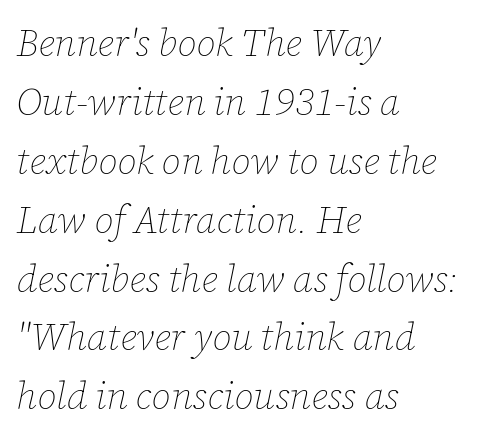
The area under the type is left untouched. Ink coverage per letter is moderate at most. Nobody touched the tracking dial on this one. Each line starts at the same left margin while the right side varies. Is there much room between lines? A standard amount, neither cramped nor airy. Looks like regular typesetting: each glyph gets only the width it needs.
